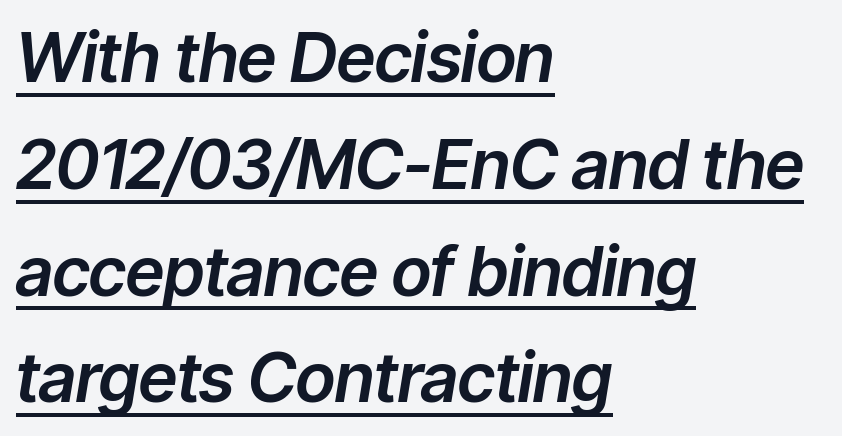
{"italic": "yes", "lean": "right", "slant_degrees": 9, "width": "normal", "stroke_contrast": "low", "x_height": "medium", "monospaced": "no", "underline": "yes", "align": "left", "line_spacing": "normal", "line_spacing_ratio": 1.57, "letter_spacing": "normal", "letter_spacing_em": 0.0, "glyph_px": 68}
